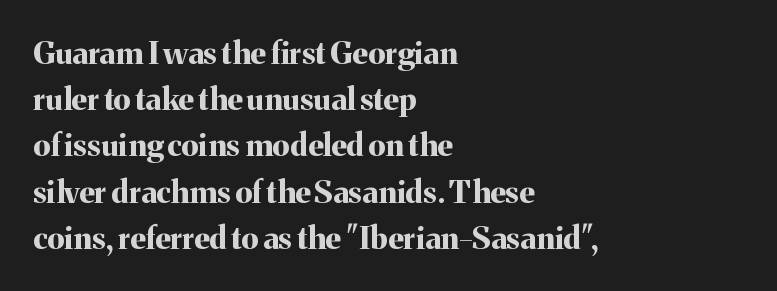
{"serif": "yes", "italic": "no", "bold": "yes", "weight": "bold", "width": "normal", "stroke_contrast": "medium", "x_height": "medium", "monospaced": "no", "underline": "no", "align": "left", "line_spacing": "normal", "line_spacing_ratio": 1.49, "letter_spacing": "normal", "letter_spacing_em": 0.0, "glyph_px": 31}
